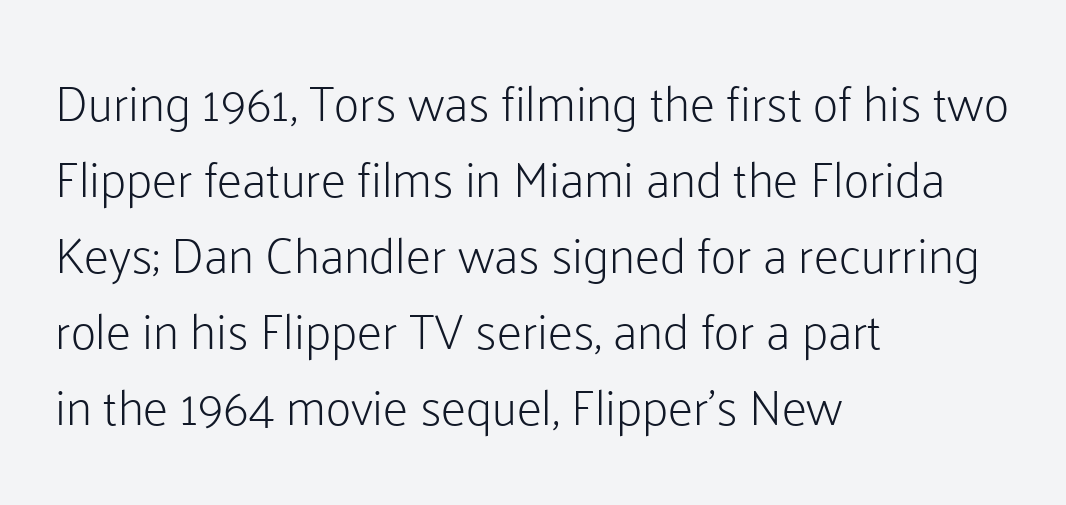
The image shows 50 px light sans-serif type, upright; set left-aligned, normal line spacing (1.52x), normal letter spacing, not underlined; low stroke contrast and a medium x-height.
